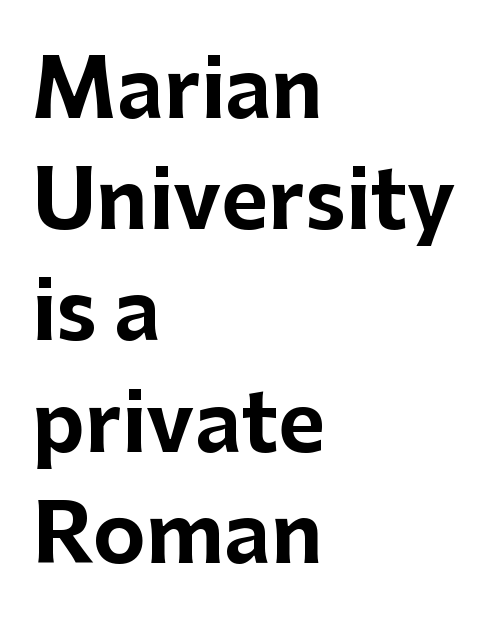
The rendering uses natural spacing where letterforms have individual widths. Characters remain perfectly vertical along every line. The space between consecutive lines is moderate. The paragraph has a hard left edge and a soft right edge. A full-strength bold gives these letters their thick strokes.
